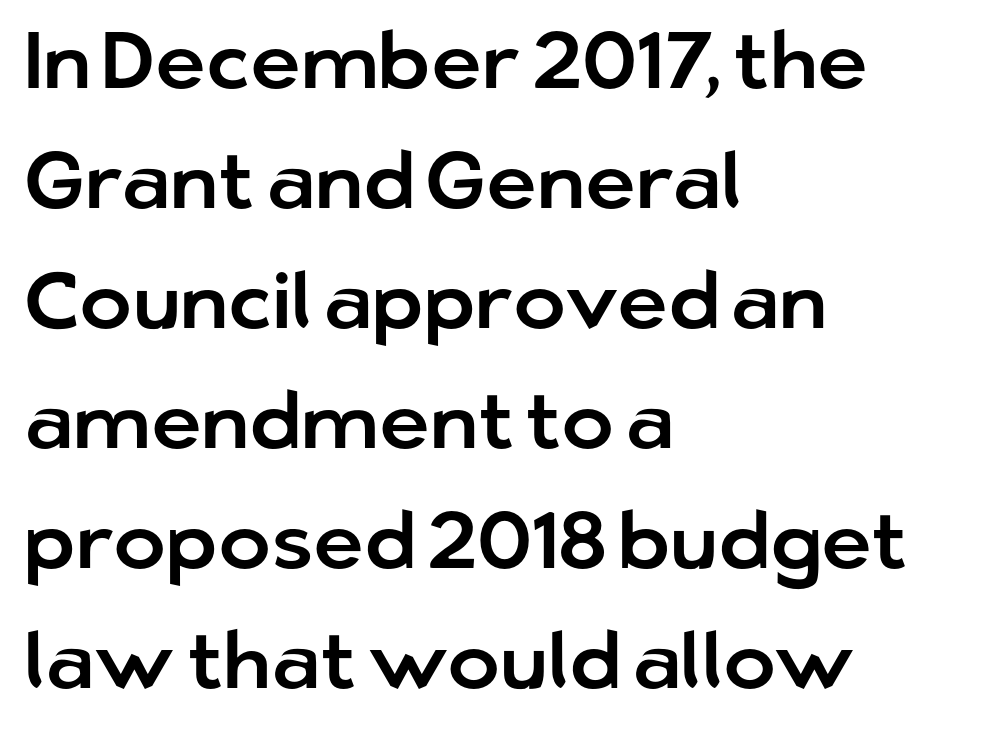
Unlike a traditional serif, this face leaves its strokes unadorned. Check under the words: just untouched page. Rows of type keep a routine distance in the vertical direction. A typesetter would call this zero additional tracking.
